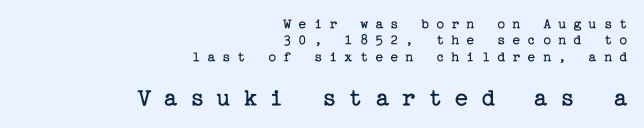
The font sits on the lighter half of the weight spectrum, regular included. Top chunk: small. Bottom chunk: large. The block of text is dense from top to bottom, with scant space between rows. A bare baseline throughout the passage. Vertical strokes here are truly vertical. The rendering inserts visible extra space after every character.
